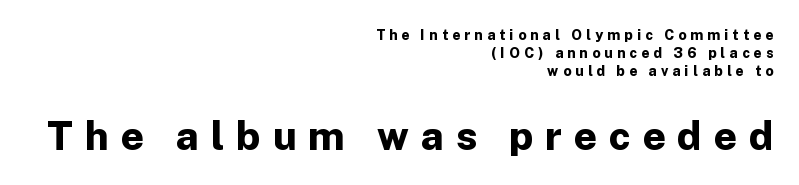
{"serif": "no", "italic": "no", "bold": "yes", "weight": "bold", "width": "normal", "stroke_contrast": "low", "x_height": "medium", "monospaced": "no", "underline": "no", "align": "right", "line_spacing": "normal", "line_spacing_ratio": 1.28, "letter_spacing": "wide", "letter_spacing_em": 0.3, "larger_block": "second", "size_ratio": 2.86, "glyph_px": 40}
